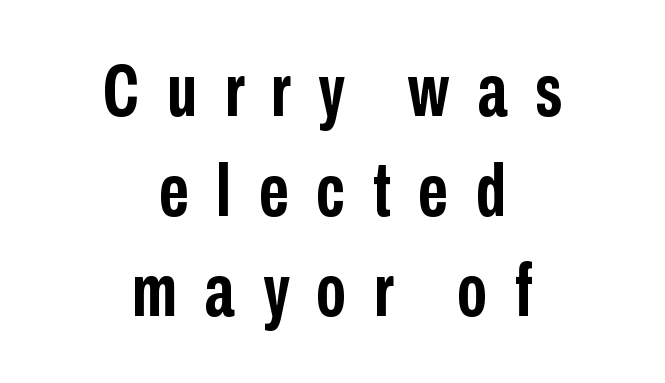
Q: Is the text bold? A: Yes.
Q: Is the text italic (slanted)? A: No, it is upright.
Q: Is the typeface a serif or a sans-serif typeface? A: Sans-serif.
Q: Is the text underlined? A: No.
Q: How is the paragraph aligned? A: Centered.
Q: Is the spacing between letters normal or unusually wide? A: Unusually wide.
Q: Is the spacing between lines tight, normal or loose? A: Normal.
Q: Width (condensed, normal, or wide)? A: Condensed.
Q: Stroke contrast? A: Low.
Q: x-height? A: Medium.
Q: Monospaced? A: No.
